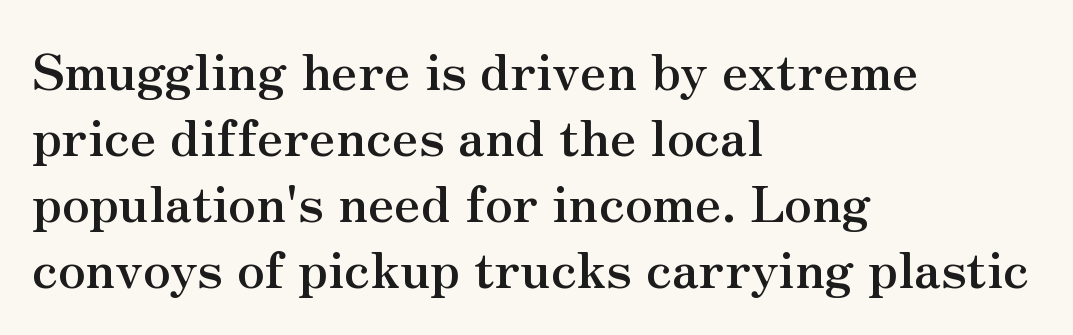
The image shows 50 px semibold serif type, upright; set left-aligned, normal line spacing (1.32x), normal letter spacing, not underlined; medium stroke contrast and a small x-height.
